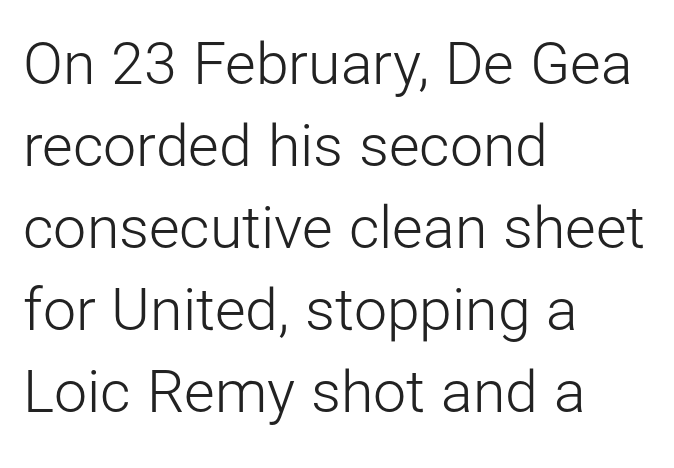
{"serif": "no", "italic": "no", "bold": "no", "weight": "light", "width": "normal", "stroke_contrast": "low", "x_height": "medium", "monospaced": "no", "underline": "no", "align": "left", "line_spacing": "normal", "line_spacing_ratio": 1.39, "letter_spacing": "normal", "letter_spacing_em": 0.0, "glyph_px": 59}
